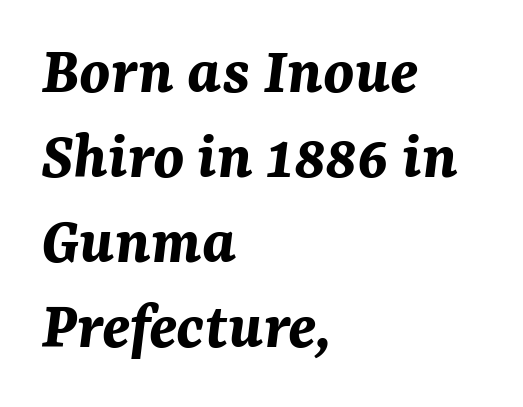
The image shows 69 px bold type, italic (leaning right); set left-aligned, line spacing 1.23x, normal letter spacing, not underlined; medium stroke contrast and a medium x-height.
